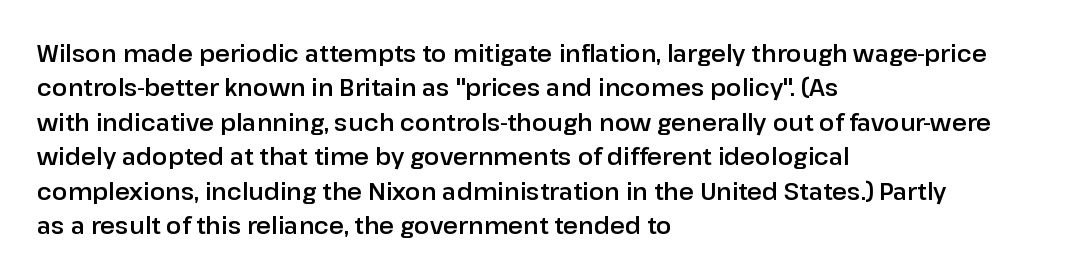
{"italic": "no", "underline": "no", "align": "left", "line_spacing": "normal", "line_spacing_ratio": 1.5, "letter_spacing": "normal", "letter_spacing_em": 0.0, "glyph_px": 23}
